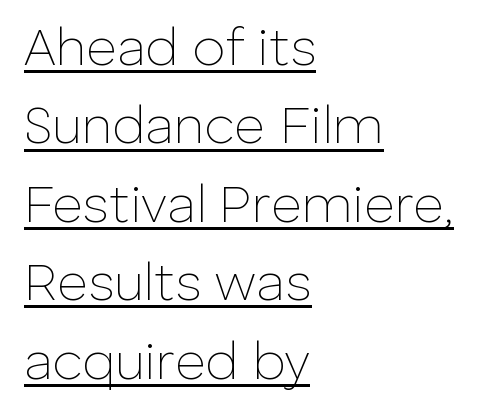
The image shows 53 px thin sans-serif type, upright; set left-aligned, normal line spacing (1.48x), normal letter spacing, underlined; low stroke contrast and a medium x-height.
